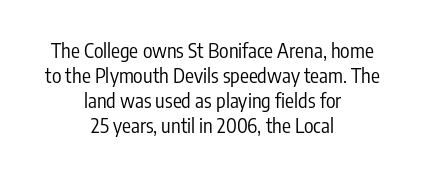
{"italic": "no", "bold": "no", "underline": "no", "align": "center", "line_spacing": "normal", "line_spacing_ratio": 1.25, "letter_spacing": "normal", "letter_spacing_em": 0.0, "glyph_px": 20}
